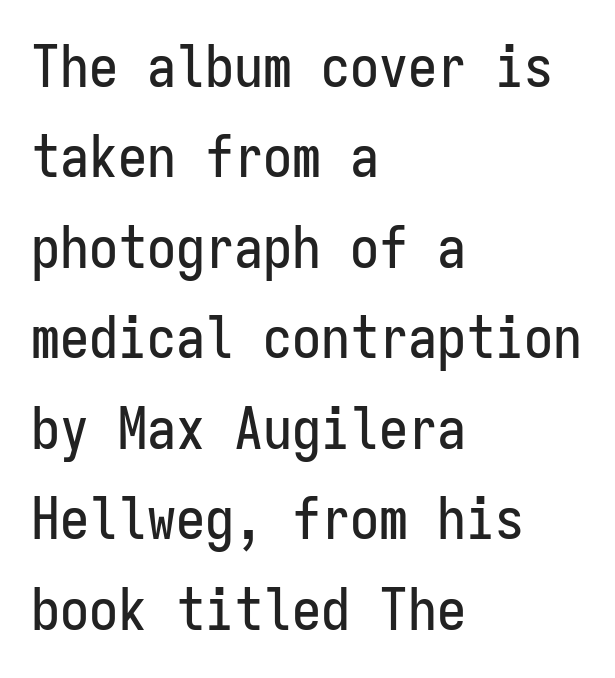
{"serif": "no", "italic": "no", "width": "condensed", "stroke_contrast": "low", "x_height": "medium", "monospaced": "yes", "underline": "no", "align": "left", "line_spacing": "normal", "line_spacing_ratio": 1.56, "letter_spacing": "normal", "letter_spacing_em": 0.0, "glyph_px": 58}
